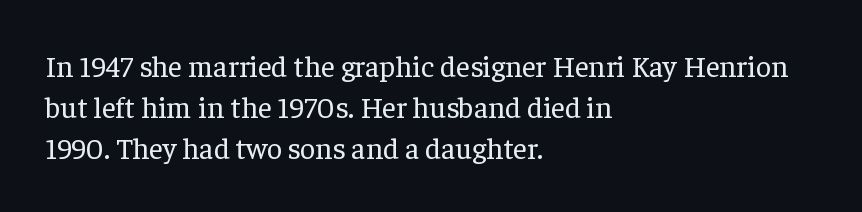
Q: Is the text bold? A: No.
Q: Is the text italic (slanted)? A: No, it is upright.
Q: Is the typeface a serif or a sans-serif typeface? A: Serif.
Q: Is the text underlined? A: No.
Q: How is the paragraph aligned? A: Left-aligned.
Q: Is the spacing between letters normal or unusually wide? A: Normal.
Q: Is the spacing between lines tight, normal or loose? A: Normal.
Q: Width (condensed, normal, or wide)? A: Normal.
Q: Stroke contrast? A: Low.
Q: x-height? A: Medium.
Q: Monospaced? A: No.
